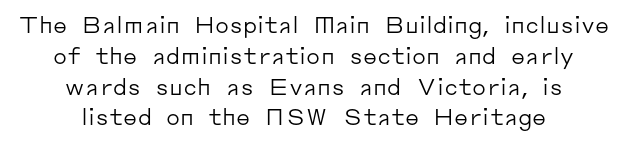
{"italic": "no", "bold": "no", "underline": "no", "align": "center", "line_spacing": "normal", "line_spacing_ratio": 1.4, "letter_spacing": "normal", "letter_spacing_em": 0.0, "glyph_px": 22}
